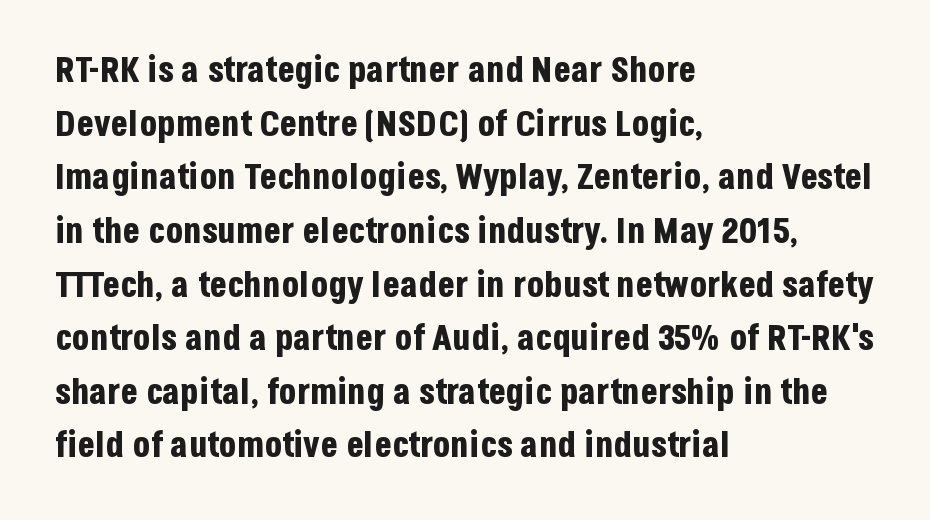
The image shows 36 px bold, condensed sans-serif type, upright; set left-aligned, normal line spacing (1.49x), normal letter spacing, not underlined; low stroke contrast and a large x-height.
